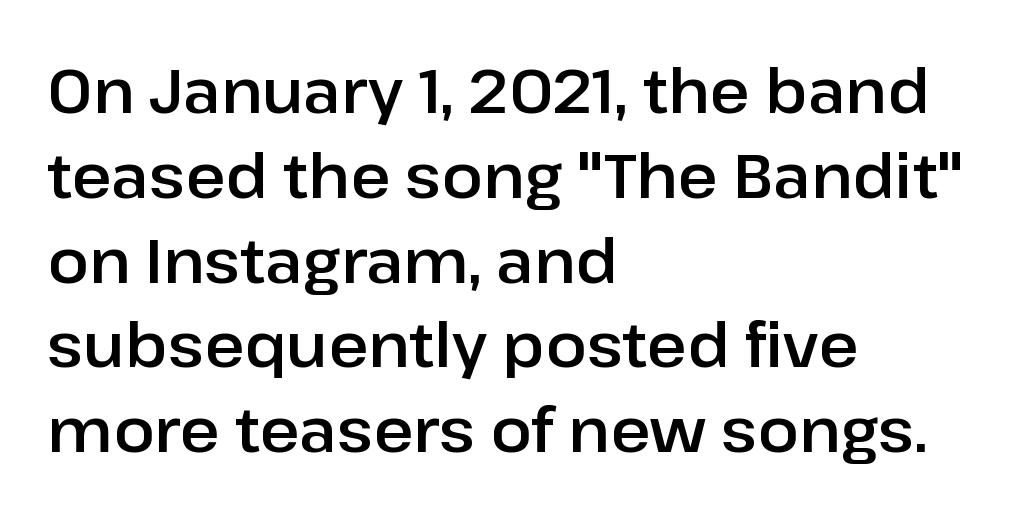
Q: Is the text italic (slanted)? A: No, it is upright.
Q: Is the typeface a serif or a sans-serif typeface? A: Sans-serif.
Q: Is the text underlined? A: No.
Q: How is the paragraph aligned? A: Left-aligned.
Q: Is the spacing between letters normal or unusually wide? A: Normal.
Q: Is the spacing between lines tight, normal or loose? A: Normal.
Q: Width (condensed, normal, or wide)? A: Normal.
Q: Stroke contrast? A: Low.
Q: x-height? A: Medium.
Q: Monospaced? A: No.
